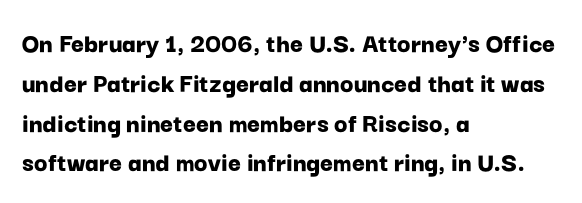
The paragraph has a hard left edge and a soft right edge. Looks like regular typesetting: each glyph gets only the width it needs. I'd call this a sans setting — the letters go barefoot. Each word holds together tightly as a unit, with standard inter-letter gaps. Caption: bold face, heavy strokes.
